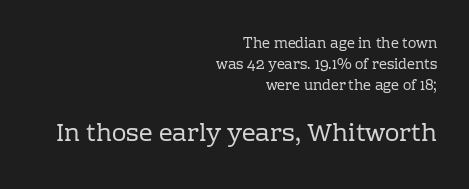
{"italic": "no", "bold": "no", "underline": "no", "align": "right", "line_spacing": "normal", "line_spacing_ratio": 1.5, "letter_spacing": "normal", "letter_spacing_em": 0.0, "larger_block": "second", "size_ratio": 1.71, "glyph_px": 24}
